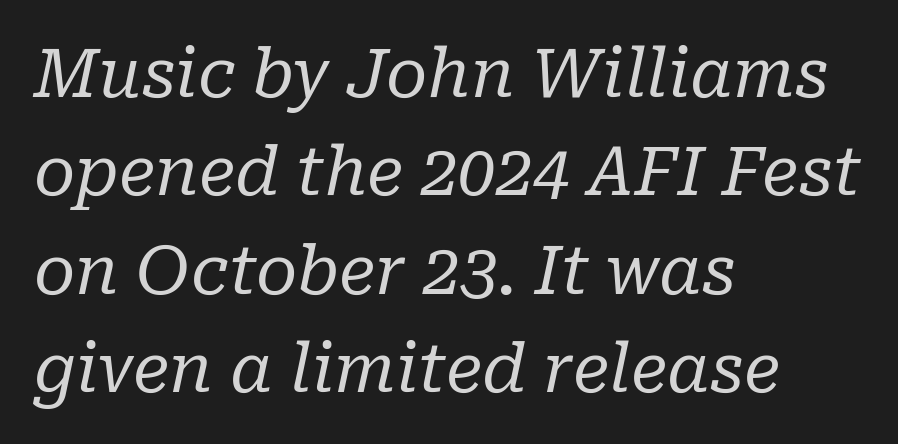
{"serif": "yes", "italic": "yes", "lean": "right", "slant_degrees": 10, "bold": "no", "weight": "regular", "width": "normal", "stroke_contrast": "low", "x_height": "medium", "monospaced": "no", "underline": "no", "align": "left", "line_spacing": "normal", "line_spacing_ratio": 1.47, "letter_spacing": "normal", "letter_spacing_em": 0.0, "glyph_px": 67}
